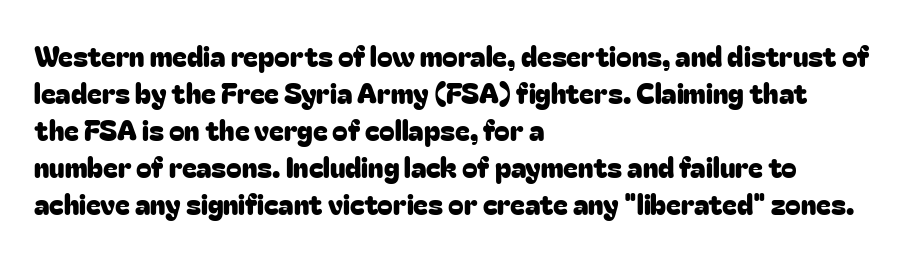
Q: Is the text italic (slanted)? A: No, it is upright.
Q: Is the typeface a serif or a sans-serif typeface? A: Sans-serif.
Q: Is the text underlined? A: No.
Q: How is the paragraph aligned? A: Left-aligned.
Q: Is the spacing between letters normal or unusually wide? A: Normal.
Q: Is the spacing between lines tight, normal or loose? A: Normal.
Q: Width (condensed, normal, or wide)? A: Normal.
Q: Stroke contrast? A: Low.
Q: x-height? A: Medium.
Q: Monospaced? A: No.
